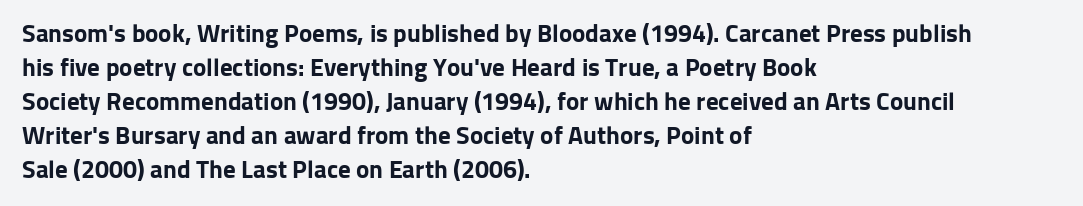
Just letters on the line, the space beneath them empty. No italicization has been applied; the sample stays upright. The rows are spaced the way most documents space them. The glyphs have the mass of a bold cut. Look at the tracking — it's just the regular setting, nothing added. Each line starts at the same left margin while the right side varies.
